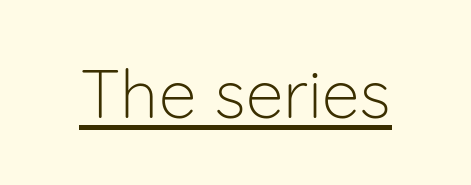
Q: Is the text bold? A: No.
Q: Is the text italic (slanted)? A: No, it is upright.
Q: Is the typeface a serif or a sans-serif typeface? A: Sans-serif.
Q: Is the text underlined? A: Yes.
Q: Is the spacing between letters normal or unusually wide? A: Normal.
Q: Width (condensed, normal, or wide)? A: Normal.
Q: Stroke contrast? A: Low.
Q: x-height? A: Medium.
Q: Monospaced? A: No.
